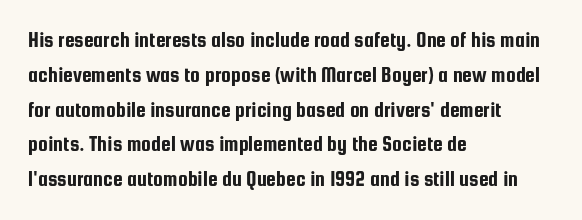
{"italic": "no", "underline": "no", "align": "left", "line_spacing": "normal", "line_spacing_ratio": 1.58, "letter_spacing": "normal", "letter_spacing_em": 0.0, "glyph_px": 22}
